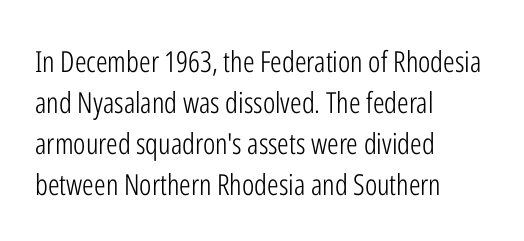
{"serif": "no", "italic": "no", "bold": "no", "weight": "light", "width": "condensed", "stroke_contrast": "low", "x_height": "medium", "monospaced": "no", "underline": "no", "align": "left", "line_spacing": "normal", "line_spacing_ratio": 1.41, "letter_spacing": "normal", "letter_spacing_em": 0.0, "glyph_px": 29}
